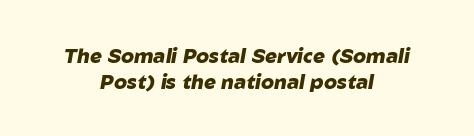
Q: Is the text bold? A: Yes.
Q: Is the text italic (slanted)? A: Yes, it leans right by about 10 degrees.
Q: Is the text underlined? A: No.
Q: How is the paragraph aligned? A: Centered.
Q: Is the spacing between letters normal or unusually wide? A: Normal.
Q: Is the spacing between lines tight, normal or loose? A: Normal.
